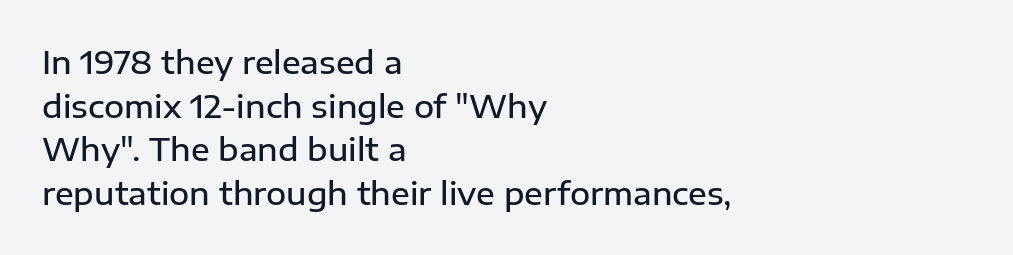
The image shows 31 px semibold sans-serif type, upright; set left-aligned, normal line spacing (1.41x), normal letter spacing, not underlined; low stroke contrast and a medium x-height.
